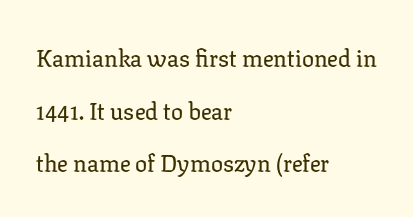
{"italic": "no", "underline": "no", "align": "left", "line_spacing": "loose", "line_spacing_ratio": 2.19, "letter_spacing": "normal", "letter_spacing_em": 0.0, "glyph_px": 24}
